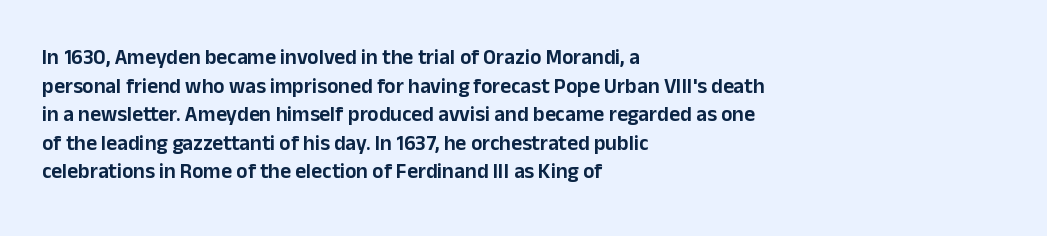
The rendering keeps characters at their native spacing. Does the lettering tilt? It doesn't — this is upright. Descender tails drop into unmarked territory. The lines sit at an ordinary, default distance from one another. One-word summary of the alignment: left.
